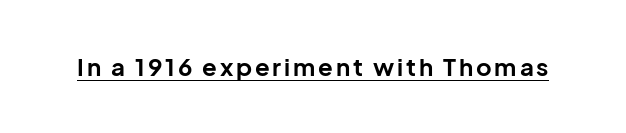
The image shows 24 px bold type, upright; set underlined.
